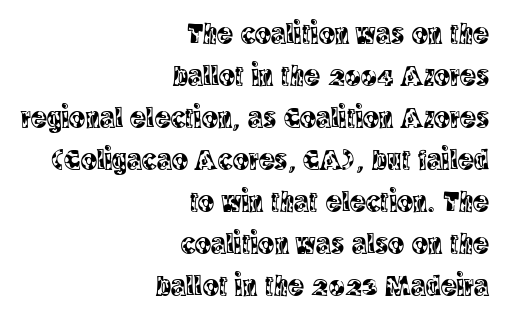
The image shows 30 px condensed serif type, upright; set right-aligned, normal line spacing (1.4x), normal letter spacing, not underlined; a large x-height.
